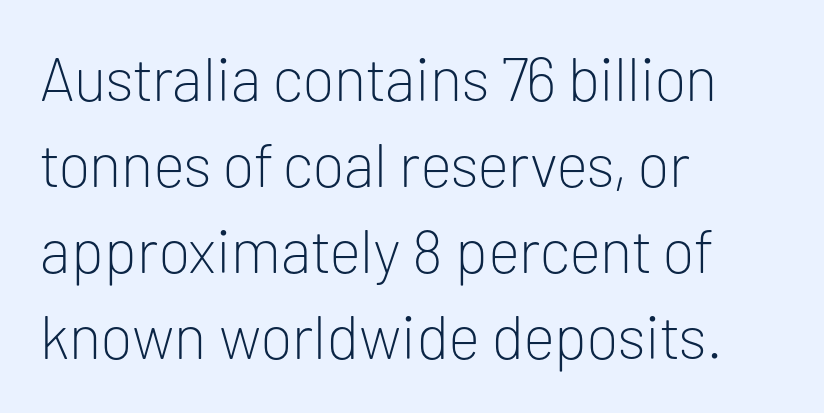
The image shows 61 px light sans-serif type, upright; set left-aligned, normal line spacing (1.41x), normal letter spacing, not underlined; low stroke contrast and a medium x-height.
